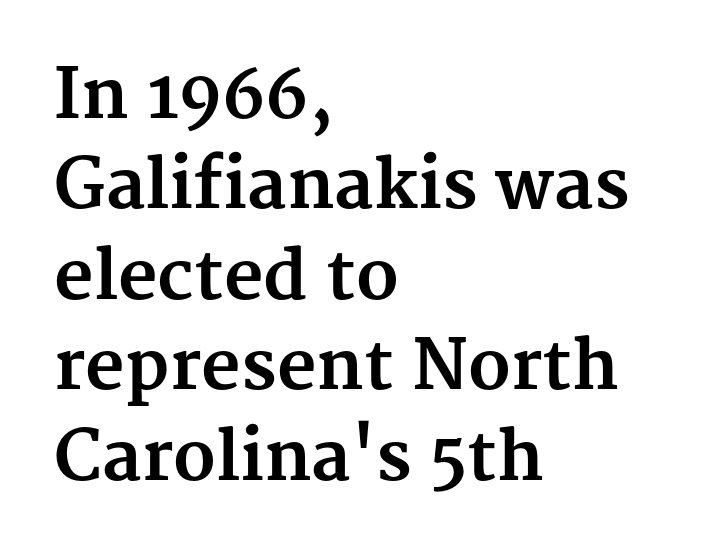
Q: Is the text bold? A: Yes.
Q: Is the text italic (slanted)? A: No, it is upright.
Q: Is the typeface a serif or a sans-serif typeface? A: Serif.
Q: Is the text underlined? A: No.
Q: How is the paragraph aligned? A: Left-aligned.
Q: Is the spacing between letters normal or unusually wide? A: Normal.
Q: Is the spacing between lines tight, normal or loose? A: Normal.
Q: Width (condensed, normal, or wide)? A: Normal.
Q: Stroke contrast? A: Medium.
Q: x-height? A: Medium.
Q: Monospaced? A: No.
